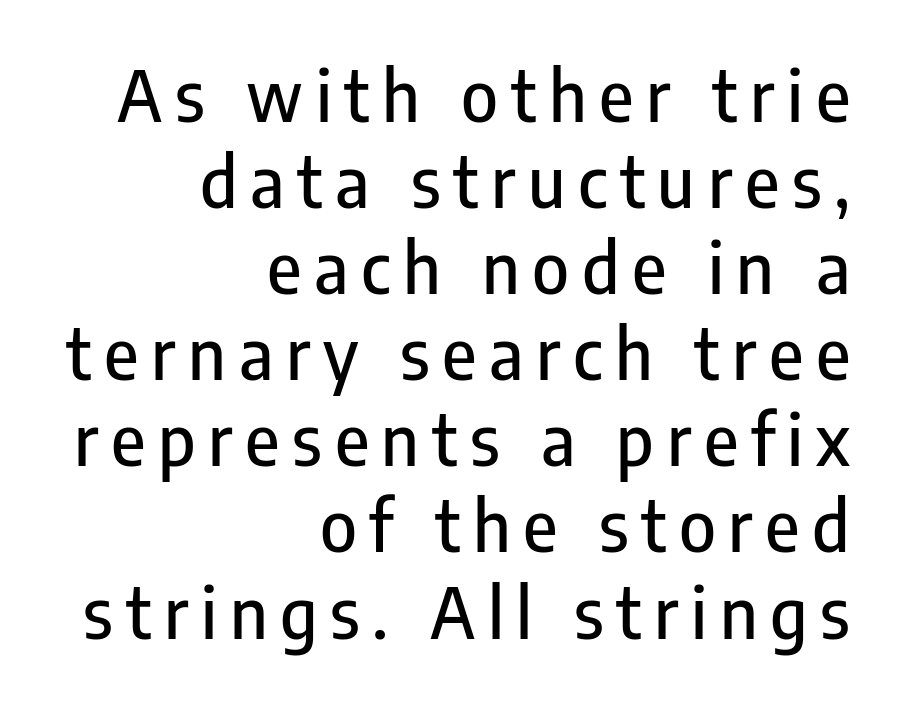
The image shows 70 px condensed sans-serif type, upright; set right-aligned, line spacing 1.23x, not underlined; low stroke contrast and a medium x-height.
